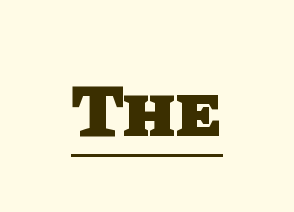
On the weight axis this lands at bold, roughly 700. Does the type have serifs? No, each stem ends abruptly. Is this a fixed-width face? No — the glyphs have proportional, varying widths. The lettering is marked with a stroke running underneath it. Inter-character spacing is left at the font's built-in metrics.
